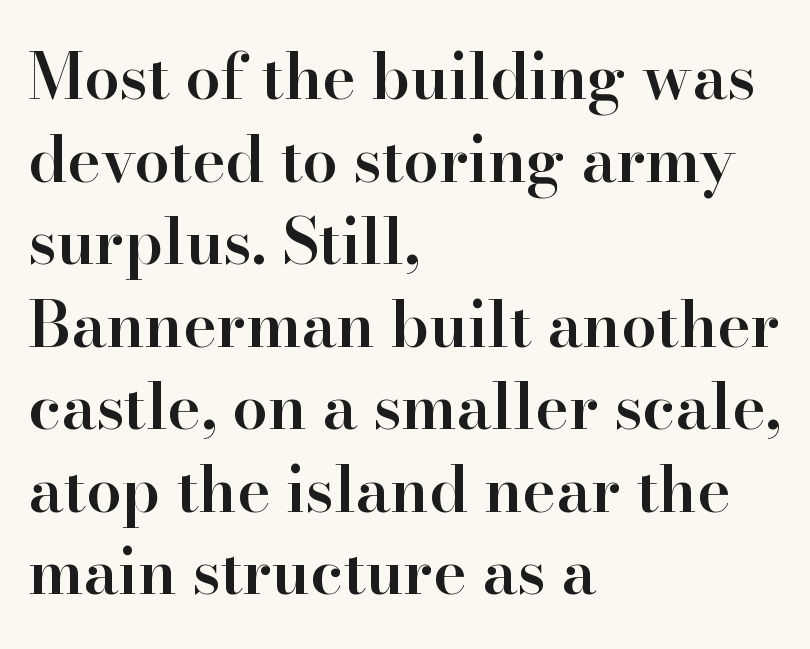
Bare-footed words on every line. Is there much room between lines? A standard amount, neither cramped nor airy. Spacing between characters is what you'd get straight out of the box. Is this a fixed-width face? No — the glyphs have proportional, varying widths.
